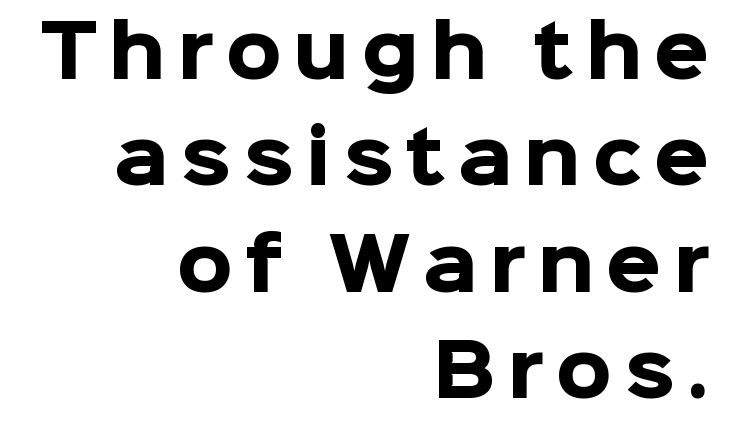
The image shows 71 px heavy sans-serif type, upright; set right-aligned, normal line spacing (1.5x), not underlined; low stroke contrast and a medium x-height.
